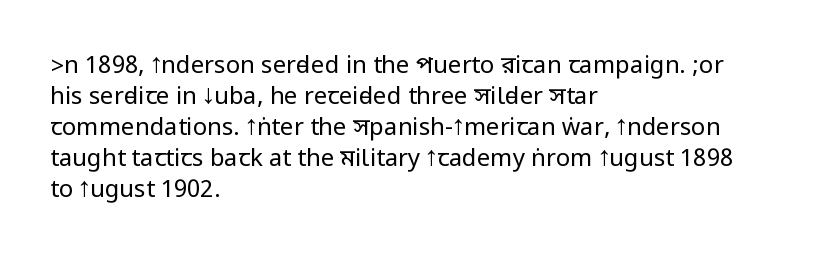
Q: Is the text bold? A: No.
Q: Is the text italic (slanted)? A: No, it is upright.
Q: Is the text underlined? A: No.
Q: How is the paragraph aligned? A: Left-aligned.
Q: Is the spacing between letters normal or unusually wide? A: Normal.
Q: Is the spacing between lines tight, normal or loose? A: Normal.
